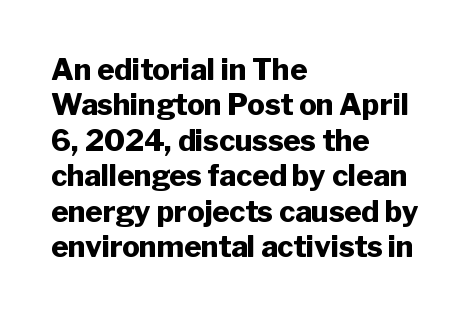
Q: Is the text bold? A: Yes.
Q: Is the text italic (slanted)? A: No, it is upright.
Q: Is the typeface a serif or a sans-serif typeface? A: Sans-serif.
Q: Is the text underlined? A: No.
Q: How is the paragraph aligned? A: Left-aligned.
Q: Is the spacing between letters normal or unusually wide? A: Normal.
Q: Width (condensed, normal, or wide)? A: Normal.
Q: Stroke contrast? A: Low.
Q: x-height? A: Medium.
Q: Monospaced? A: No.
